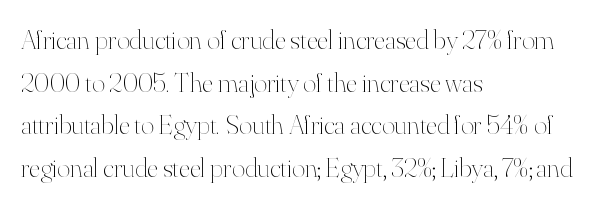
The image shows 28 px thin type, upright; set left-aligned, normal line spacing (1.52x), normal letter spacing, not underlined; high stroke contrast and a small x-height.
